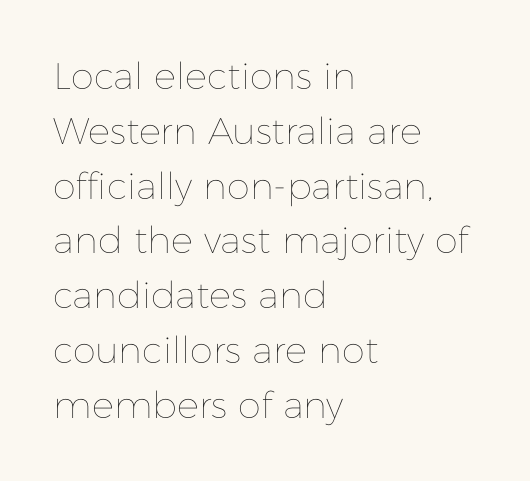
{"italic": "no", "bold": "no", "weight": "thin", "width": "normal", "stroke_contrast": "low", "x_height": "medium", "monospaced": "no", "underline": "no", "align": "left", "line_spacing": "normal", "line_spacing_ratio": 1.48, "letter_spacing": "normal", "letter_spacing_em": 0.0, "glyph_px": 37}
